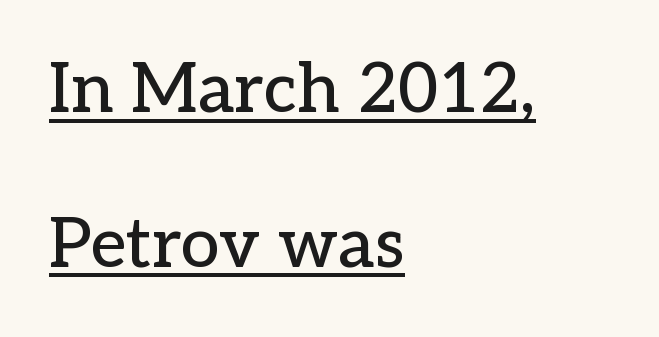
Yep, those are serifs on the letters. The designer dialed line spacing up above the default. The face used here is proportionally spaced, like ordinary book or web type. The string is rendered with underlining switched on. Tall strokes in this sample are plumb rather than angled. Letter spacing: default.
